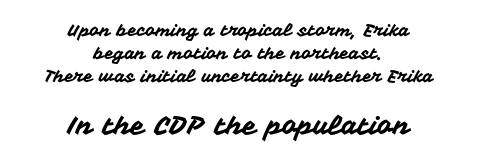
{"underline": "no", "align": "center", "line_spacing": "normal", "line_spacing_ratio": 1.36, "letter_spacing": "normal", "letter_spacing_em": 0.0, "larger_block": "second", "size_ratio": 1.53, "glyph_px": 26}
